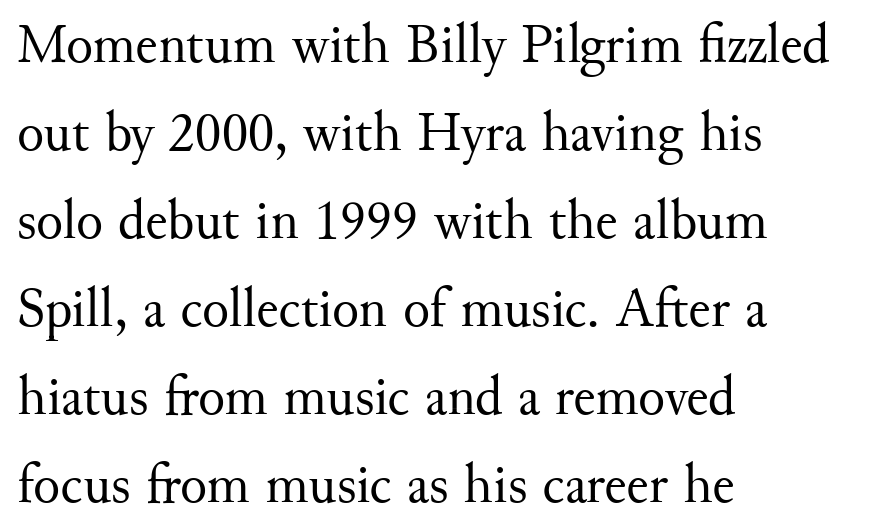
{"serif": "yes", "italic": "no", "bold": "no", "weight": "regular", "width": "normal", "stroke_contrast": "medium", "x_height": "small", "monospaced": "no", "underline": "no", "align": "left", "line_spacing": "normal", "line_spacing_ratio": 1.57, "letter_spacing": "normal", "letter_spacing_em": 0.0, "glyph_px": 56}
